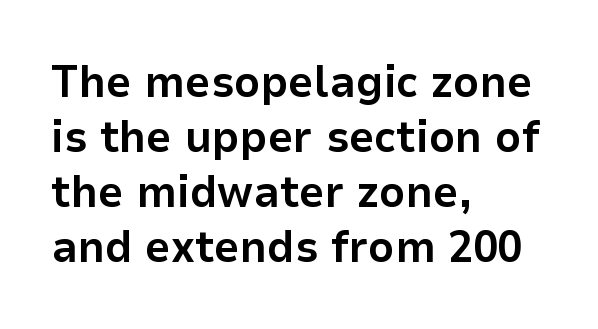
The compositor pushed each line to the left boundary. Underline: absent. Is this a sans? Yes — the strokes have no serifs. Standard letterfit; no display-style spreading of the glyphs.
